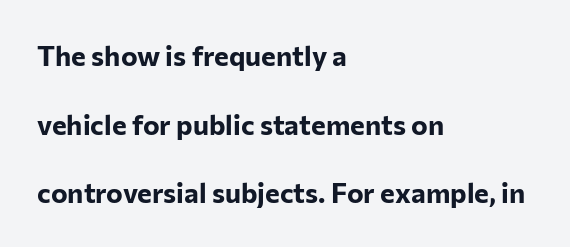
{"serif": "no", "italic": "no", "bold": "yes", "weight": "bold", "width": "normal", "stroke_contrast": "low", "x_height": "medium", "monospaced": "no", "underline": "no", "align": "left", "line_spacing": "loose", "line_spacing_ratio": 2.45, "letter_spacing": "normal", "letter_spacing_em": 0.0, "glyph_px": 28}
